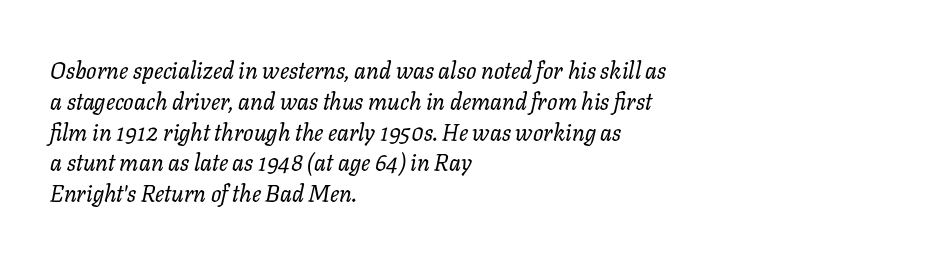
{"italic": "yes", "lean": "right", "slant_degrees": 11, "bold": "no", "underline": "no", "align": "left", "line_spacing": "normal", "line_spacing_ratio": 1.34, "letter_spacing": "normal", "letter_spacing_em": 0.0, "glyph_px": 23}
